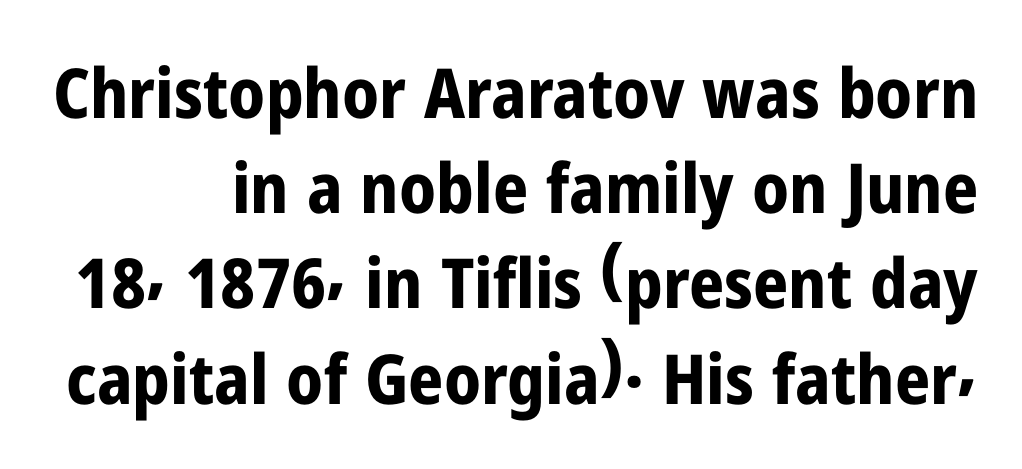
Summary of vertical rhythm: regular, with standard interline spacing. Characters follow at the spacing the type designer built in. Nope, no serifs anywhere on these letters. Upright lettering throughout. Clear beneath every line of the passage. Here the designer chose a conventional face with non-uniform glyph widths.
